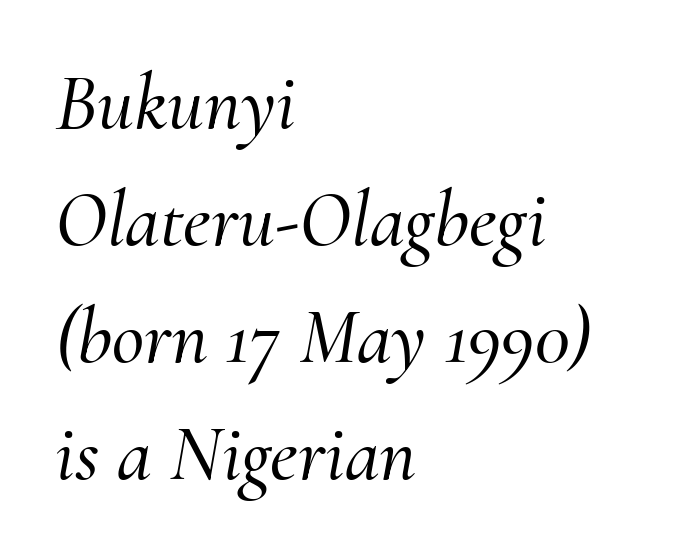
A typesetter would call this proportional, since set widths differ per character. Letterform terminals end in serifs throughout the passage. Honestly, the row spacing looks completely unremarkable. Compared with typical body copy, the letter spacing here is the same.
